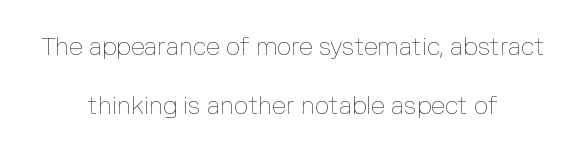
{"italic": "no", "bold": "no", "underline": "no", "align": "center", "line_spacing": "loose", "line_spacing_ratio": 2.35, "letter_spacing": "normal", "letter_spacing_em": 0.0, "glyph_px": 25}
